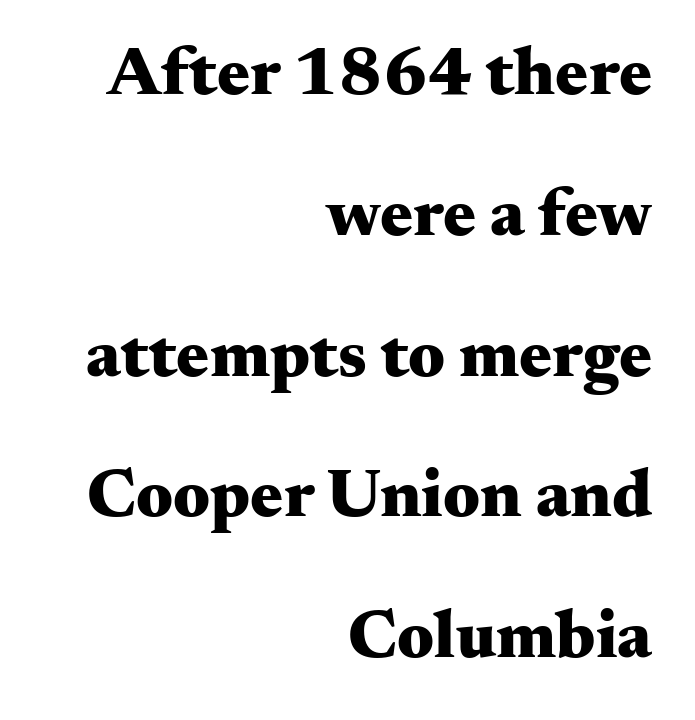
Bold? Absolutely — the strokes are thick and heavy. Upright lettering throughout. Do the characters align in a grid? No, the font is proportional. Any mark beneath the type? The region is blank. A flush-right, rag-left setting is used for this passage.
